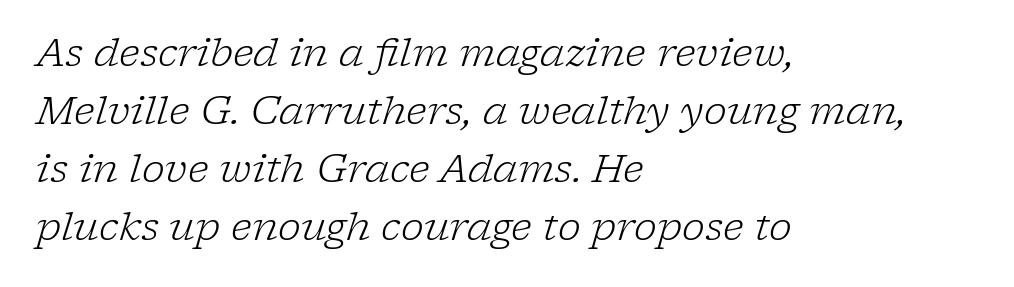
Q: Is the text bold? A: No.
Q: Is the text italic (slanted)? A: Yes, it leans right by about 17 degrees.
Q: Is the typeface a serif or a sans-serif typeface? A: Serif.
Q: Is the text underlined? A: No.
Q: How is the paragraph aligned? A: Left-aligned.
Q: Is the spacing between letters normal or unusually wide? A: Normal.
Q: Is the spacing between lines tight, normal or loose? A: Normal.
Q: Width (condensed, normal, or wide)? A: Normal.
Q: Stroke contrast? A: Low.
Q: x-height? A: Medium.
Q: Monospaced? A: No.
